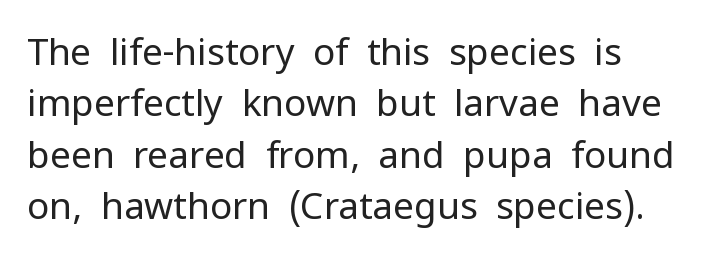
The typeface has the unassuming heft of standard copy or less. The lettering holds an erect, upright posture throughout. A normal amount of white space separates one row of letters from the next. Do the characters align in a grid? No, the font is proportional. Type style note: lacks serifs. The space directly below the letters is spotless.
